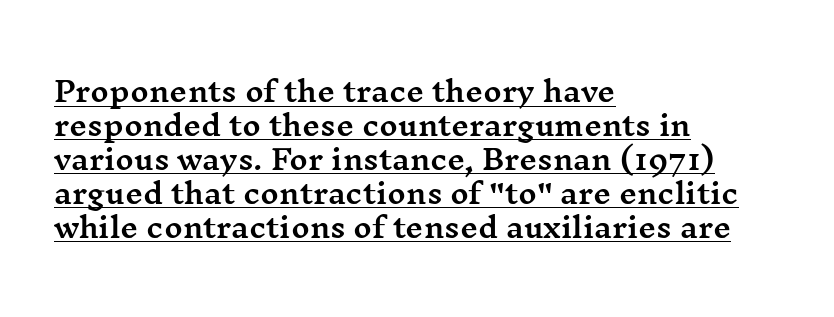
The image shows 28 px wide serif type, upright; set left-aligned, line spacing 1.21x, normal letter spacing, underlined; medium stroke contrast and a medium x-height.
